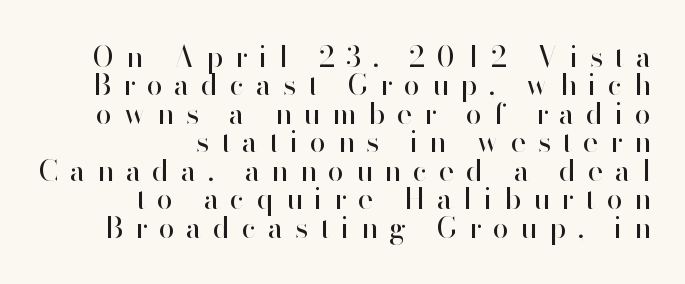
Do the characters align in a grid? No, the font is proportional. The text was rendered using a sans face with plain stroke endings. Does the copy run flush right? Yes — the right margin is perfectly even. Glyph-to-glyph distance is far greater than everyday printed text. This reads as an unemphasized weight, regular at the heaviest. Notice how descenders almost collide with the ascenders below — that's tight leading.
